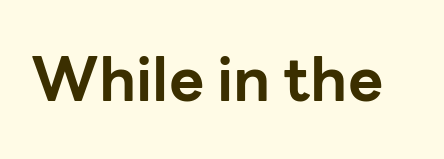
Q: Is the text bold? A: Yes.
Q: Is the text italic (slanted)? A: No, it is upright.
Q: Is the typeface a serif or a sans-serif typeface? A: Sans-serif.
Q: Is the text underlined? A: No.
Q: Is the spacing between letters normal or unusually wide? A: Normal.
Q: Width (condensed, normal, or wide)? A: Normal.
Q: Stroke contrast? A: Low.
Q: x-height? A: Medium.
Q: Monospaced? A: No.
